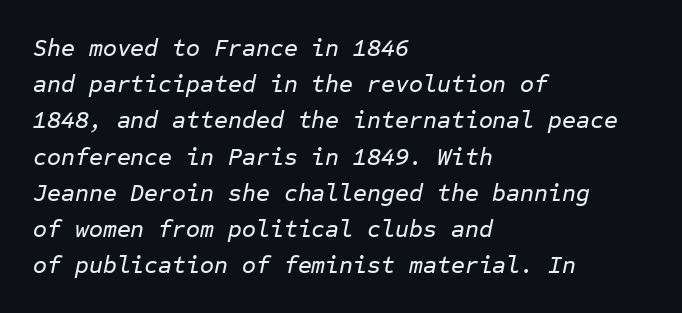
Q: Is the text italic (slanted)? A: Yes, it leans right by about 12 degrees.
Q: Is the text underlined? A: No.
Q: How is the paragraph aligned? A: Left-aligned.
Q: Is the spacing between letters normal or unusually wide? A: Normal.
Q: Is the spacing between lines tight, normal or loose? A: Normal.
